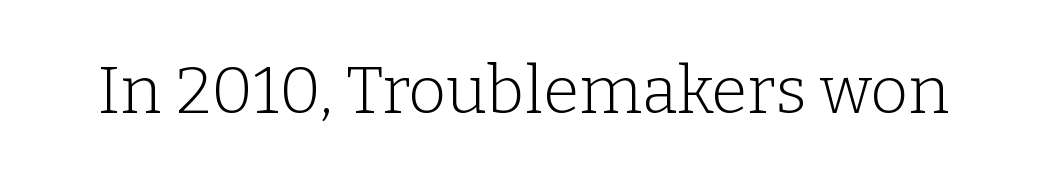
The image shows 66 px light serif type, upright; set normal letter spacing, not underlined; low stroke contrast and a medium x-height.
